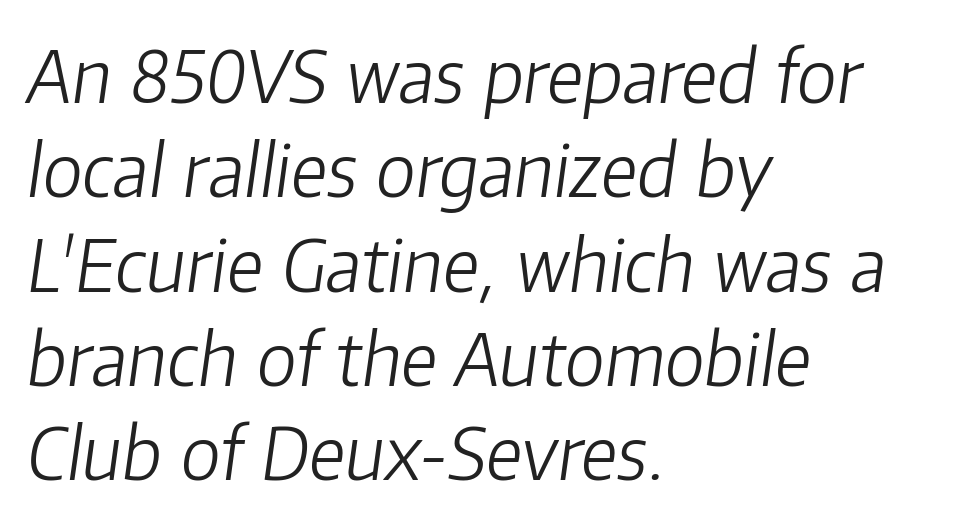
Q: Is the text bold? A: No.
Q: Is the text italic (slanted)? A: Yes, it leans right by about 8 degrees.
Q: Is the text underlined? A: No.
Q: How is the paragraph aligned? A: Left-aligned.
Q: Is the spacing between letters normal or unusually wide? A: Normal.
Q: Is the spacing between lines tight, normal or loose? A: Normal.
Q: Width (condensed, normal, or wide)? A: Normal.
Q: Stroke contrast? A: Low.
Q: x-height? A: Medium.
Q: Monospaced? A: No.
